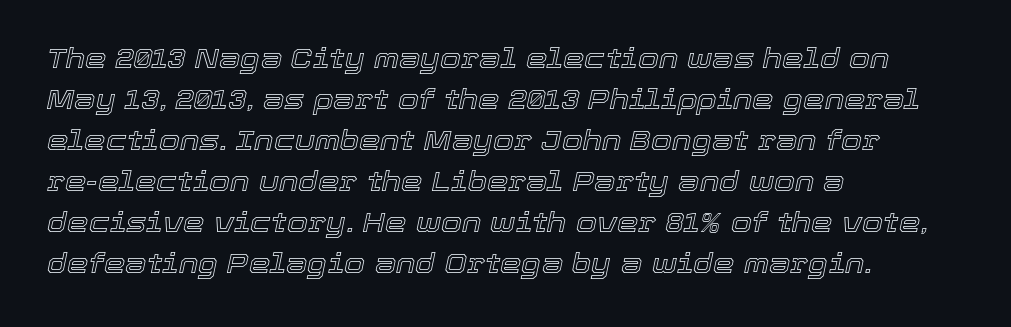
The image shows 27 px text type, italic (leaning right); set left-aligned, normal line spacing (1.52x), normal letter spacing, not underlined.
